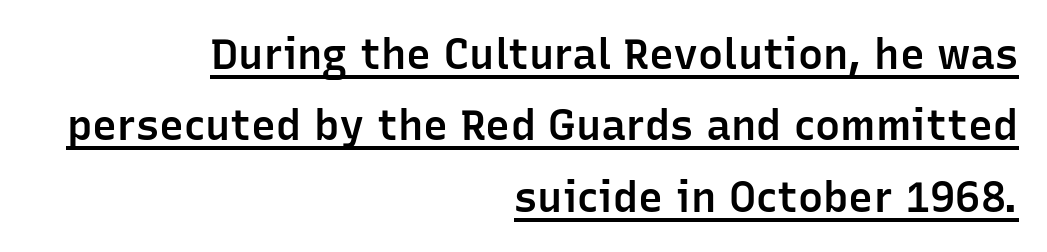
Q: Is the text bold? A: Semi-bold.
Q: Is the text italic (slanted)? A: No, it is upright.
Q: Is the typeface a serif or a sans-serif typeface? A: Sans-serif.
Q: Is the text underlined? A: Yes.
Q: How is the paragraph aligned? A: Right-aligned.
Q: Is the spacing between letters normal or unusually wide? A: Normal.
Q: Is the spacing between lines tight, normal or loose? A: Normal.
Q: Width (condensed, normal, or wide)? A: Normal.
Q: Stroke contrast? A: Low.
Q: x-height? A: Medium.
Q: Monospaced? A: No.
